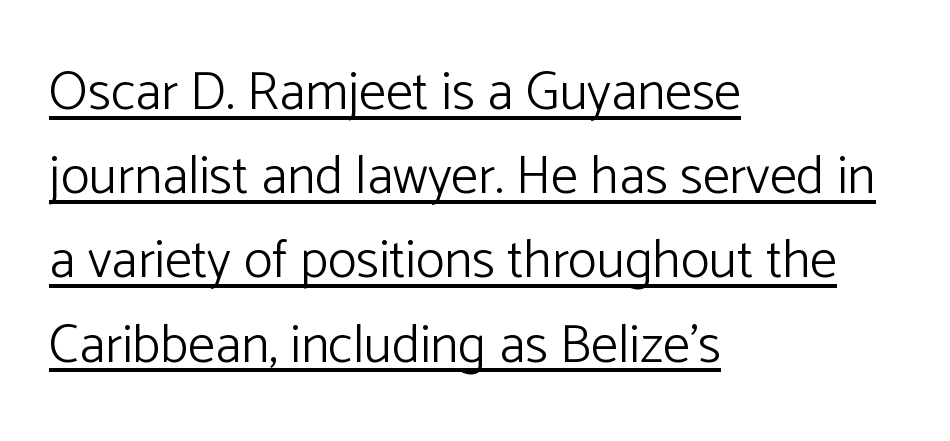
Q: Is the text bold? A: No.
Q: Is the text italic (slanted)? A: No, it is upright.
Q: Is the typeface a serif or a sans-serif typeface? A: Sans-serif.
Q: Is the text underlined? A: Yes.
Q: How is the paragraph aligned? A: Left-aligned.
Q: Is the spacing between letters normal or unusually wide? A: Normal.
Q: Is the spacing between lines tight, normal or loose? A: Normal.
Q: Width (condensed, normal, or wide)? A: Normal.
Q: Stroke contrast? A: Low.
Q: x-height? A: Medium.
Q: Monospaced? A: No.
